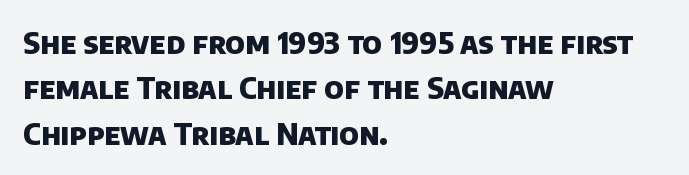
{"serif": "no", "bold": "yes", "weight": "heavy", "width": "normal", "stroke_contrast": "low", "x_height": "large", "monospaced": "no", "underline": "no", "align": "left", "line_spacing": "normal", "line_spacing_ratio": 1.51, "letter_spacing": "normal", "letter_spacing_em": 0.0, "glyph_px": 30}
